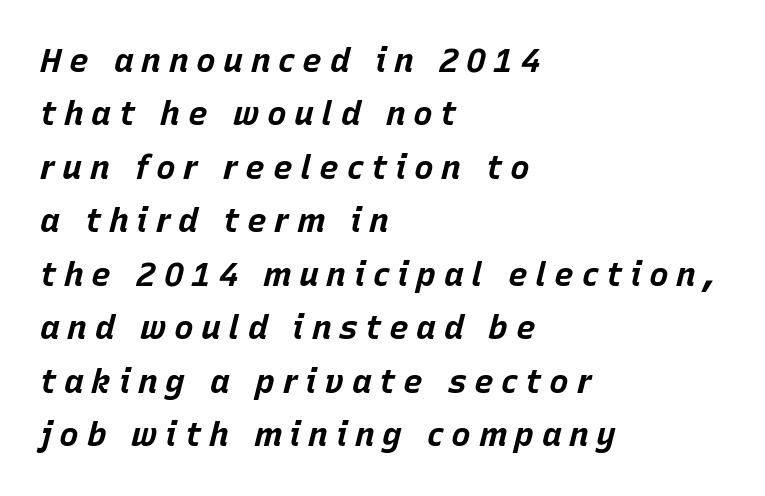
{"italic": "yes", "lean": "right", "slant_degrees": 15, "bold": "yes", "weight": "bold", "width": "normal", "stroke_contrast": "low", "x_height": "large", "monospaced": "no", "underline": "no", "align": "left", "line_spacing": "normal", "line_spacing_ratio": 1.62, "letter_spacing": "wide", "letter_spacing_em": 0.23, "glyph_px": 33}
